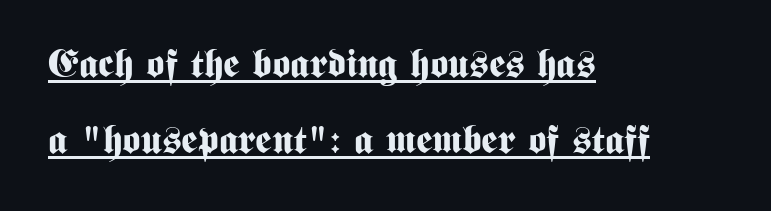
Bold? Absolutely — the strokes are thick and heavy. What kind of face is this? One without serifs — a sans. A rule runs beneath these lines of type. The lines are spread far apart with generous leading.
